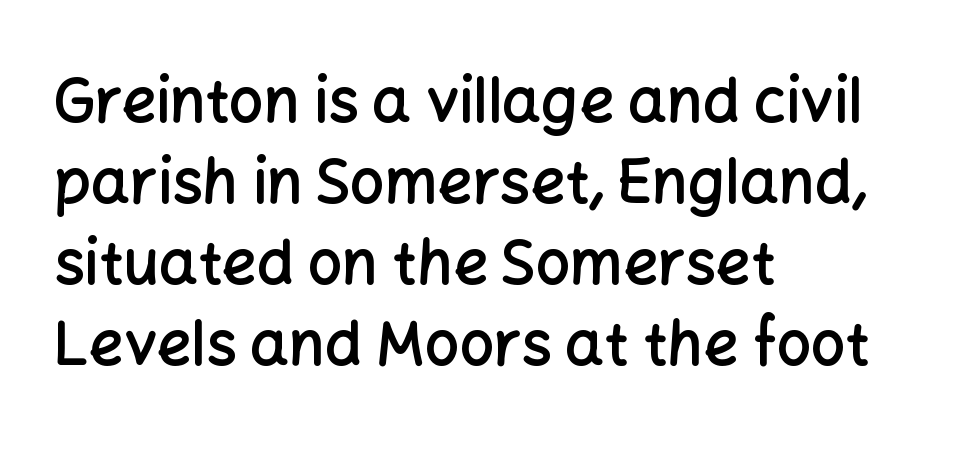
{"serif": "no", "italic": "no", "bold": "semi", "weight": "semibold", "width": "normal", "stroke_contrast": "low", "x_height": "medium", "monospaced": "no", "underline": "no", "align": "left", "line_spacing": "normal", "line_spacing_ratio": 1.33, "letter_spacing": "normal", "letter_spacing_em": 0.0, "glyph_px": 61}
